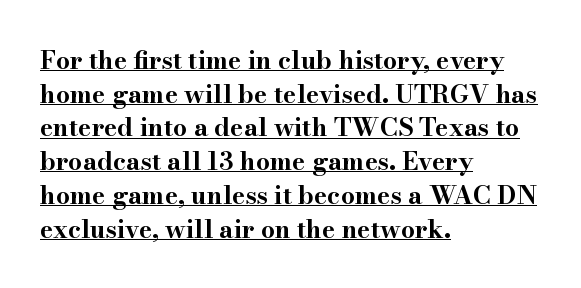
{"italic": "no", "bold": "yes", "underline": "yes", "align": "left", "line_spacing": "normal", "line_spacing_ratio": 1.35, "letter_spacing": "normal", "letter_spacing_em": 0.0, "glyph_px": 25}
